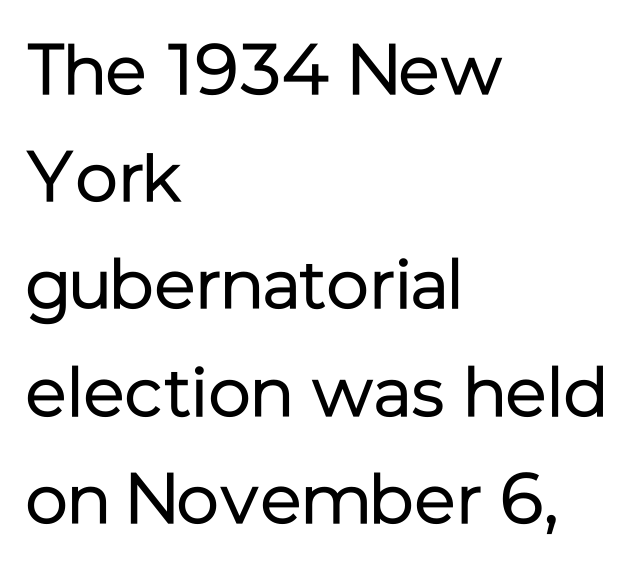
Q: Is the text bold? A: No.
Q: Is the text italic (slanted)? A: No, it is upright.
Q: Is the typeface a serif or a sans-serif typeface? A: Sans-serif.
Q: Is the text underlined? A: No.
Q: How is the paragraph aligned? A: Left-aligned.
Q: Is the spacing between letters normal or unusually wide? A: Normal.
Q: Is the spacing between lines tight, normal or loose? A: Normal.
Q: Width (condensed, normal, or wide)? A: Normal.
Q: Stroke contrast? A: Low.
Q: x-height? A: Medium.
Q: Monospaced? A: No.
